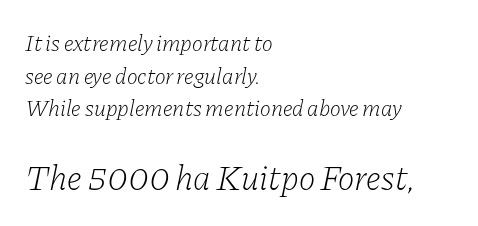
The image shows 35 px light serif type, italic (leaning right); set left-aligned, normal line spacing (1.42x), normal letter spacing, not underlined; the second (bottom) block is 1.52x larger; low stroke contrast and a medium x-height.
